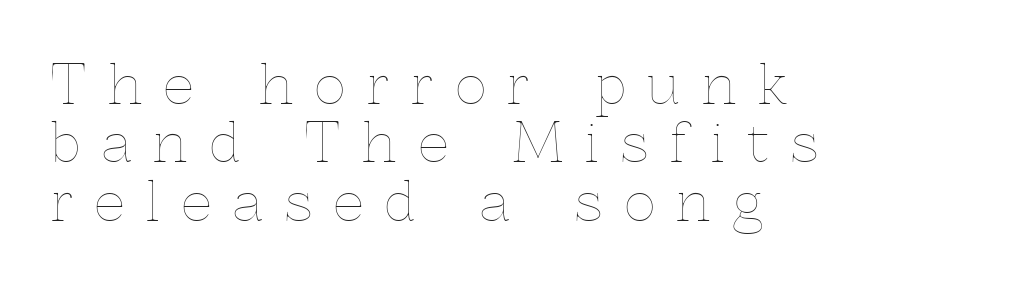
Decoration check: the copy has no underline. Posture: vertical. The vertical gap from one line to the next is small. This sample has the flowing, uneven cadence of proportional lettering. Stroke thickness stays within the range of a standard reading face or lighter.
